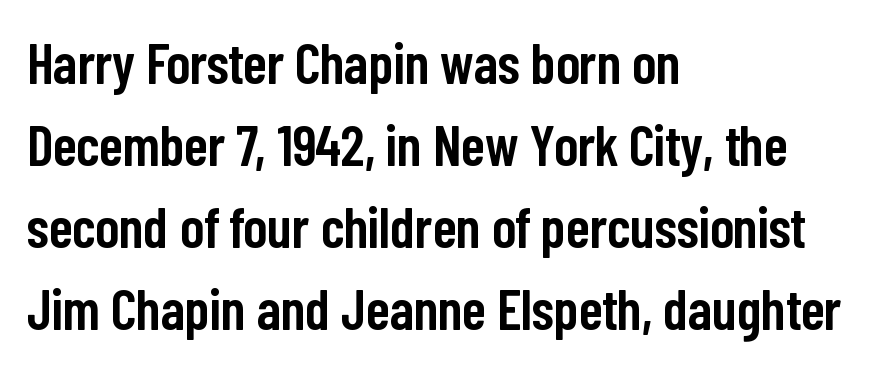
{"serif": "no", "italic": "no", "bold": "semi", "weight": "semibold", "width": "condensed", "stroke_contrast": "low", "x_height": "medium", "monospaced": "no", "underline": "no", "align": "left", "line_spacing": "normal", "line_spacing_ratio": 1.44, "letter_spacing": "normal", "letter_spacing_em": 0.0, "glyph_px": 57}
